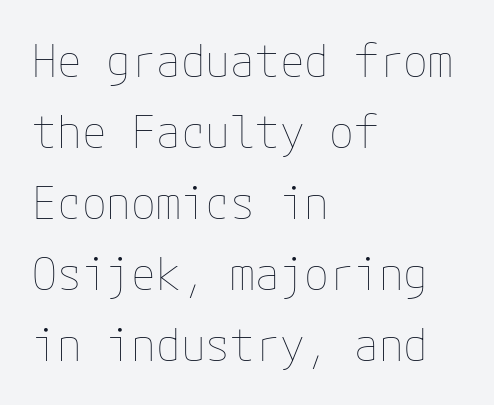
Q: Is the text bold? A: No.
Q: Is the text italic (slanted)? A: No, it is upright.
Q: Is the text underlined? A: No.
Q: How is the paragraph aligned? A: Left-aligned.
Q: Is the spacing between letters normal or unusually wide? A: Normal.
Q: Is the spacing between lines tight, normal or loose? A: Normal.
Q: Width (condensed, normal, or wide)? A: Normal.
Q: Stroke contrast? A: Low.
Q: x-height? A: Medium.
